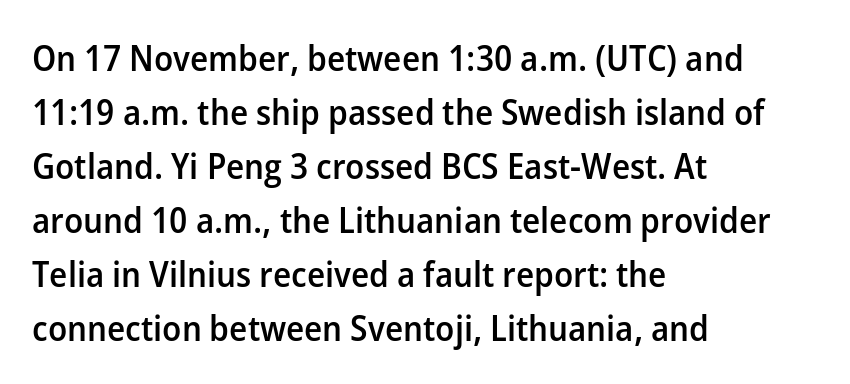
The rendering keeps characters at their native spacing. A typesetter would call this leading conventional body-copy spacing. Posture: straight, roman, zero tilt. If you drew a ruler down the left edge, every line would touch it. I'd describe the lettering as semibold — firm but not a full bold. Nothing sits at the stroke ends, so this counts as sans-serif.
